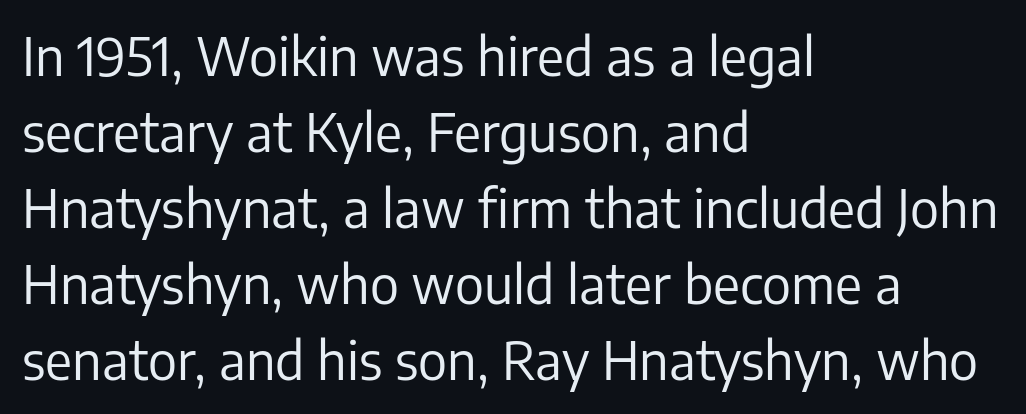
The image shows 52 px regular-weight sans-serif type, upright; set left-aligned, normal line spacing (1.46x), normal letter spacing, not underlined; low stroke contrast and a medium x-height.
